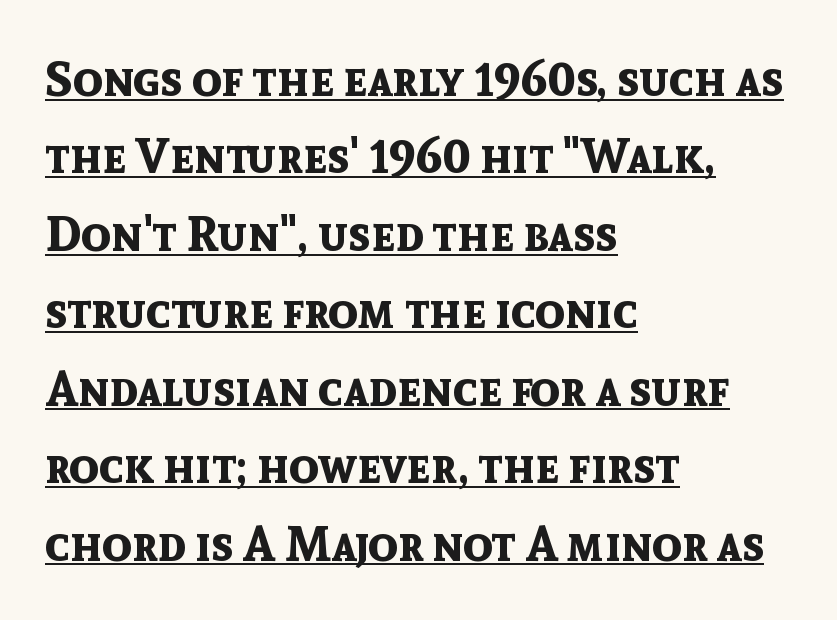
A continuous stroke trails under the words, as in a hyperlink. Note the varied advance widths — an 'i' is clearly narrower than an 'm'. Notice how thick the strokes are: this is what a full bold looks like. The typography opts for an upright posture over an oblique one.
